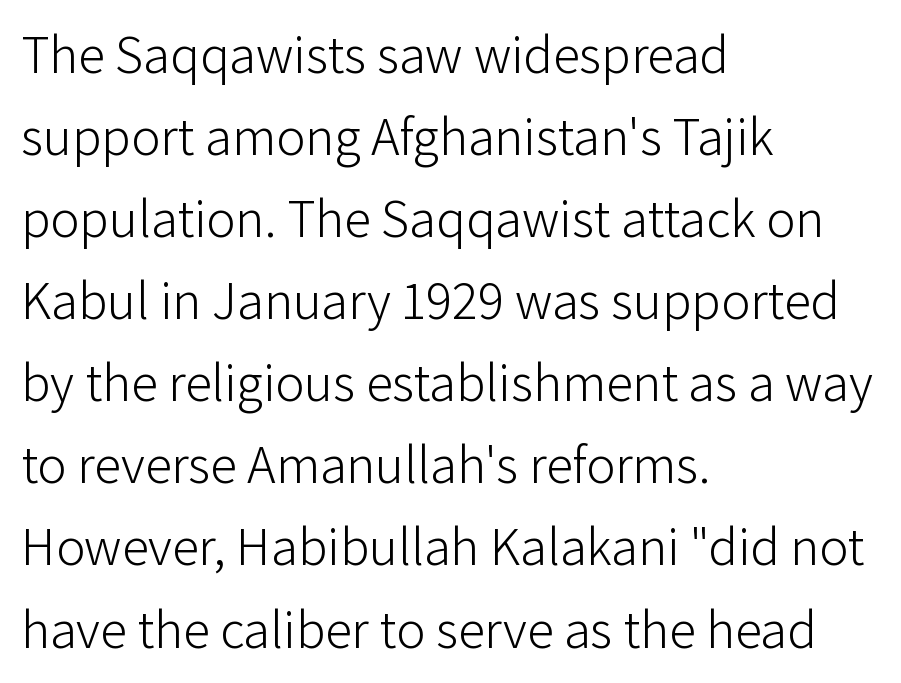
Q: Is the text bold? A: No.
Q: Is the text italic (slanted)? A: No, it is upright.
Q: Is the typeface a serif or a sans-serif typeface? A: Sans-serif.
Q: Is the text underlined? A: No.
Q: How is the paragraph aligned? A: Left-aligned.
Q: Is the spacing between letters normal or unusually wide? A: Normal.
Q: Is the spacing between lines tight, normal or loose? A: Normal.
Q: Width (condensed, normal, or wide)? A: Normal.
Q: Stroke contrast? A: Low.
Q: x-height? A: Medium.
Q: Monospaced? A: No.
